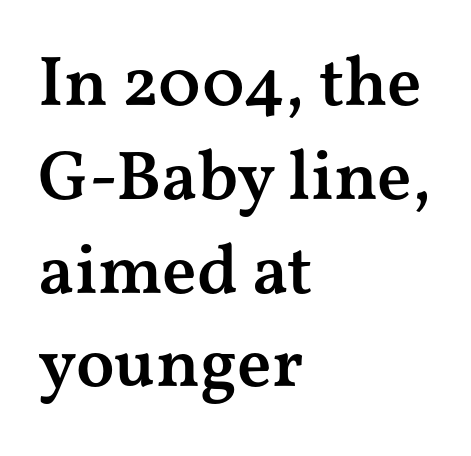
{"serif": "yes", "italic": "no", "bold": "semi", "weight": "semibold", "width": "wide", "stroke_contrast": "medium", "x_height": "medium", "monospaced": "no", "underline": "no", "align": "left", "line_spacing": "normal", "line_spacing_ratio": 1.34, "letter_spacing": "normal", "letter_spacing_em": 0.0, "glyph_px": 70}
